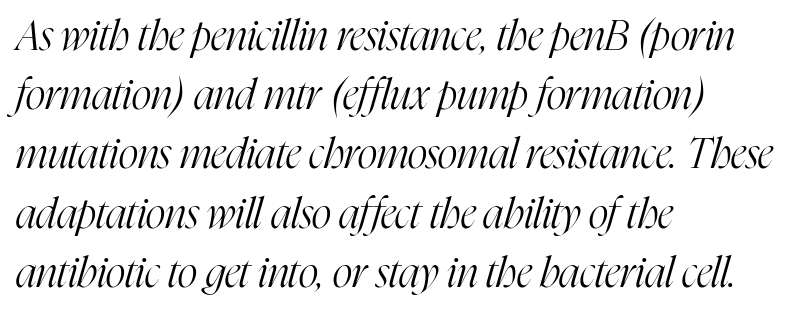
The image shows 42 px light, condensed serif type, italic (leaning right); set left-aligned, normal line spacing (1.41x), normal letter spacing, not underlined; high stroke contrast and a medium x-height.
